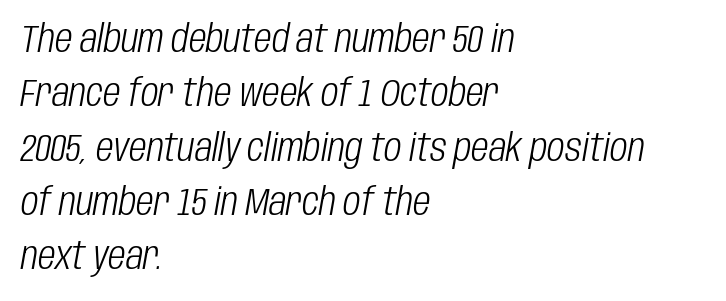
If you measured baseline to baseline, you'd find a middling distance. The gap between lines stays unmarked. Weight: regular or lighter. The paragraph shown leans on its left margin. Varying glyph widths throughout — classic text-font behaviour. Italic: yes, the glyphs are oblique.
